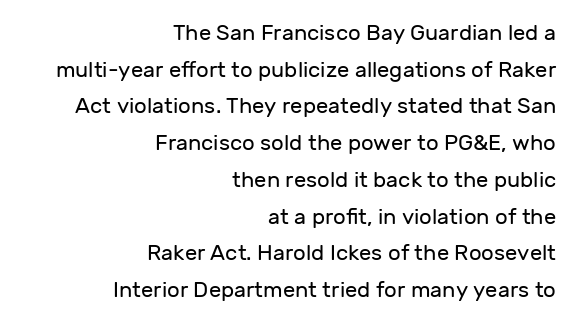
{"italic": "no", "bold": "no", "underline": "no", "align": "right", "line_spacing": "normal", "line_spacing_ratio": 1.67, "letter_spacing": "normal", "letter_spacing_em": 0.0, "glyph_px": 22}
